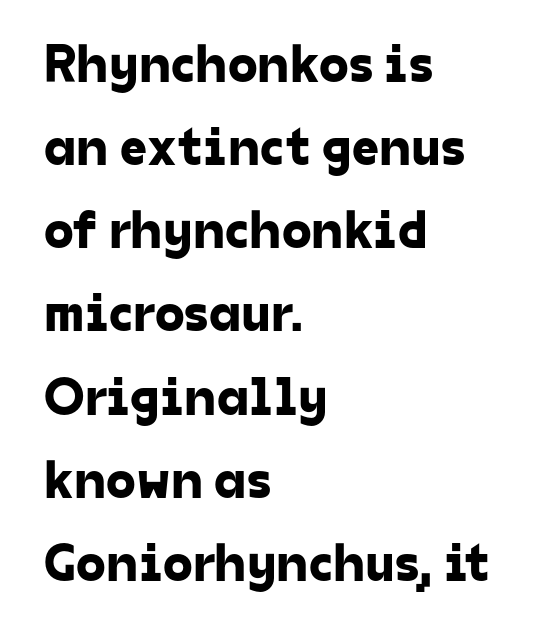
{"serif": "no", "width": "normal", "stroke_contrast": "low", "x_height": "medium", "monospaced": "no", "underline": "no", "align": "left", "line_spacing": "normal", "line_spacing_ratio": 1.54, "letter_spacing": "normal", "letter_spacing_em": 0.0, "glyph_px": 54}
